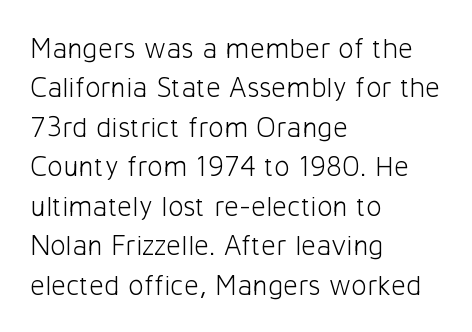
Q: Is the text bold? A: No.
Q: Is the text italic (slanted)? A: No, it is upright.
Q: Is the typeface a serif or a sans-serif typeface? A: Sans-serif.
Q: Is the text underlined? A: No.
Q: How is the paragraph aligned? A: Left-aligned.
Q: Is the spacing between letters normal or unusually wide? A: Normal.
Q: Is the spacing between lines tight, normal or loose? A: Normal.
Q: Width (condensed, normal, or wide)? A: Normal.
Q: Stroke contrast? A: Low.
Q: x-height? A: Medium.
Q: Monospaced? A: No.
